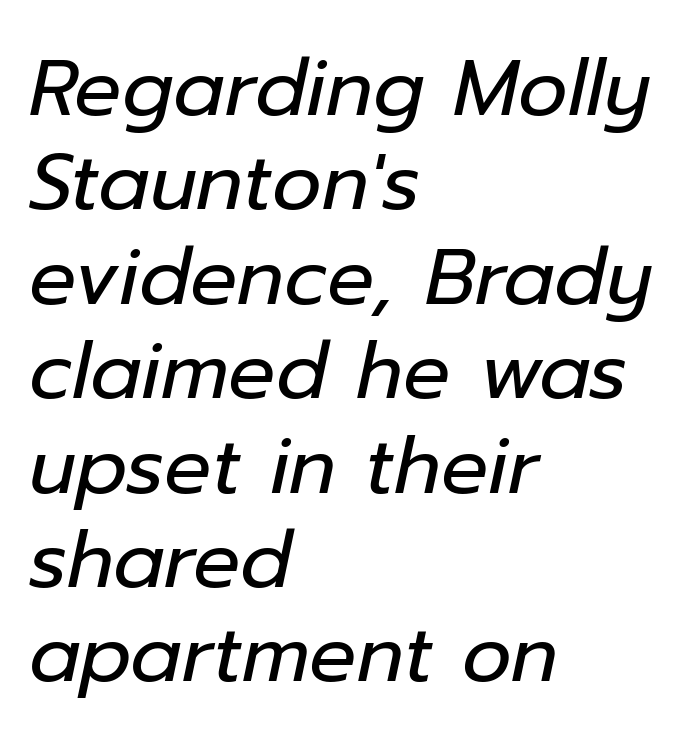
Q: Is the text bold? A: No.
Q: Is the text italic (slanted)? A: Yes, it leans right by about 12 degrees.
Q: Is the text underlined? A: No.
Q: How is the paragraph aligned? A: Left-aligned.
Q: Is the spacing between letters normal or unusually wide? A: Normal.
Q: Width (condensed, normal, or wide)? A: Normal.
Q: Stroke contrast? A: Low.
Q: x-height? A: Medium.
Q: Monospaced? A: No.
